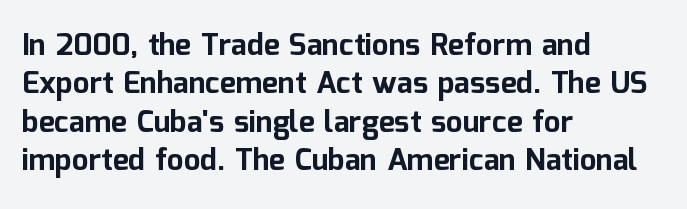
{"serif": "no", "italic": "no", "bold": "yes", "weight": "bold", "width": "normal", "stroke_contrast": "low", "x_height": "medium", "monospaced": "no", "underline": "no", "align": "left", "line_spacing": "normal", "line_spacing_ratio": 1.28, "letter_spacing": "normal", "letter_spacing_em": 0.0, "glyph_px": 30}
